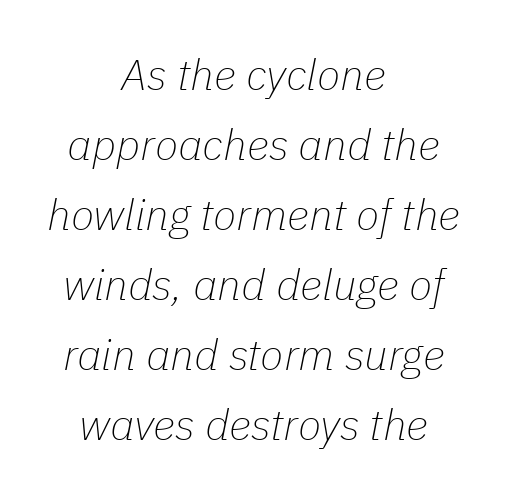
The lines are quadded center. Do the characters align in a grid? No, the font is proportional. Rendered with sloped, italic letterforms. Heaviness? Minimal to ordinary, like unemphasized prose.
